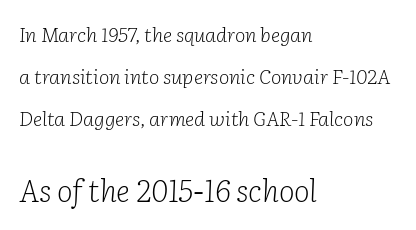
{"serif": "yes", "italic": "yes", "lean": "right", "slant_degrees": 2, "bold": "no", "weight": "light", "width": "normal", "stroke_contrast": "low", "x_height": "medium", "monospaced": "no", "underline": "no", "align": "left", "line_spacing": "loose", "line_spacing_ratio": 2.09, "letter_spacing": "normal", "letter_spacing_em": 0.0, "larger_block": "second", "size_ratio": 1.5, "glyph_px": 30}
